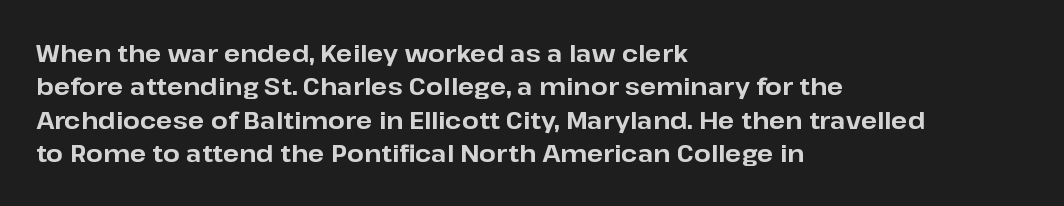
You can tell it's not italic because the verticals are truly vertical. Descender tails drop into unmarked territory. Baseline-to-baseline distance is the conventional proportion of letter height. Nobody touched the tracking dial on this one. Thick stems and heavy bowls — unmistakably bold. One-word summary of the alignment: left.
